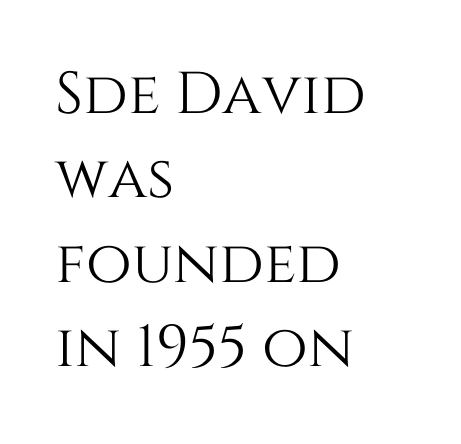
The lines sit at an ordinary, default distance from one another. These lines are rendered in a variable-pitch font. Check the space under the baseline: it is left empty. All the whitespace from short lines collects on the right. Nothing unusual about the tracking: characters are spaced as the font intends. If you drew a line through each stem, it would be perfectly vertical.
